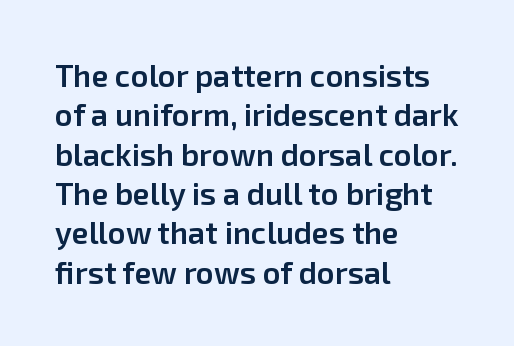
{"serif": "no", "italic": "no", "bold": "semi", "weight": "semibold", "width": "normal", "stroke_contrast": "low", "x_height": "medium", "monospaced": "no", "underline": "no", "align": "left", "line_spacing": "normal", "line_spacing_ratio": 1.27, "letter_spacing": "normal", "letter_spacing_em": 0.0, "glyph_px": 31}
